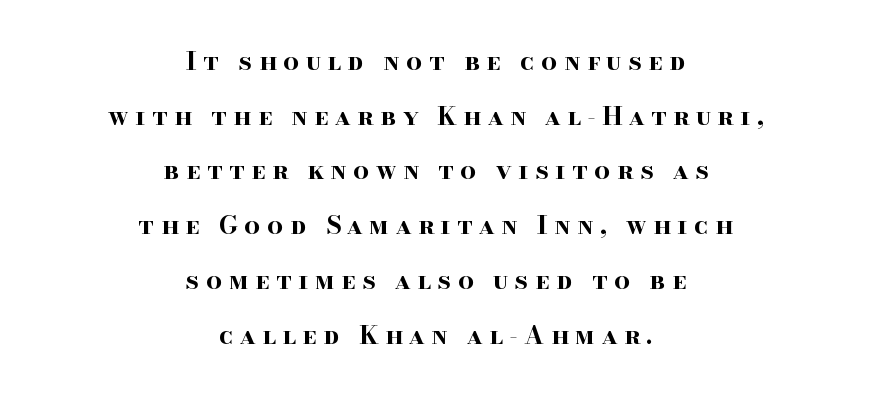
The image shows 25 px bold type, upright; set centered, loose line spacing (2.19x), unusually wide letter spacing (+0.26 em), not underlined.
